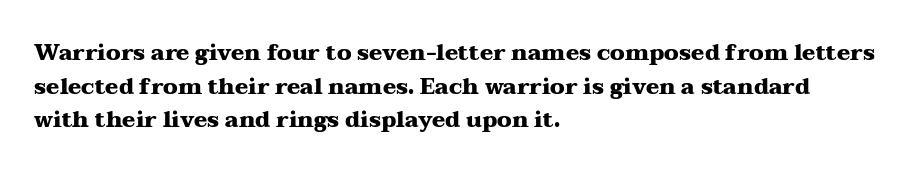
Q: Is the text bold? A: Yes.
Q: Is the text italic (slanted)? A: No, it is upright.
Q: Is the text underlined? A: No.
Q: How is the paragraph aligned? A: Left-aligned.
Q: Is the spacing between letters normal or unusually wide? A: Normal.
Q: Is the spacing between lines tight, normal or loose? A: Normal.
